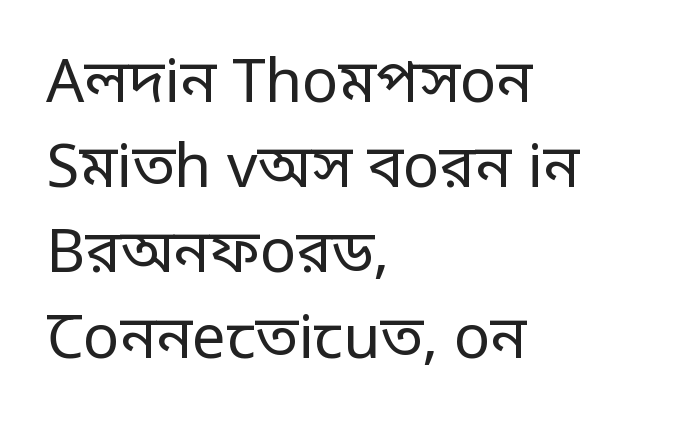
Do the letters lean? They stand straight. This sample is left-justified, so line endings fall wherever the words run out. These lines are composed in type without serifs. Words float on clear page, feet unadorned. The rendering uses natural spacing where letterforms have individual widths. No chunkiness to these letters — they're not bold.
